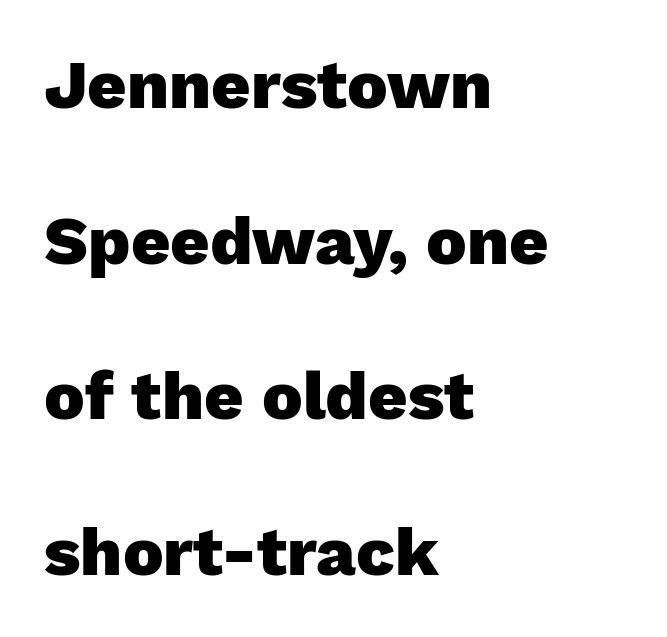
Does the copy run flush right? No — it runs flush left. Heavy-handed strokes throughout: this text is bold. The glyphs in this specimen are sans serif. Short note: letters normally spaced.
